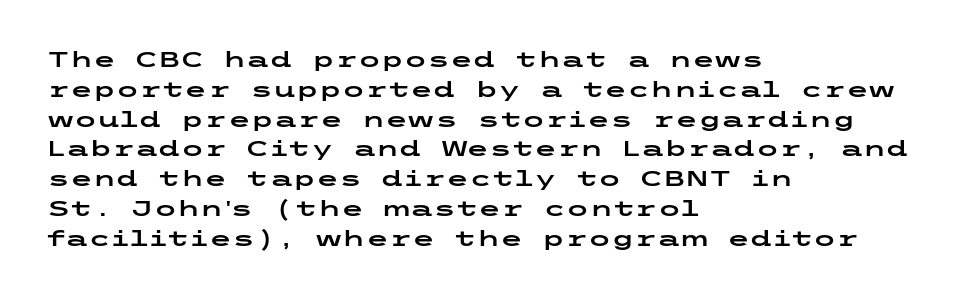
{"italic": "no", "underline": "no", "align": "left", "line_spacing": "normal", "line_spacing_ratio": 1.42, "letter_spacing": "normal", "letter_spacing_em": 0.0, "glyph_px": 21}
